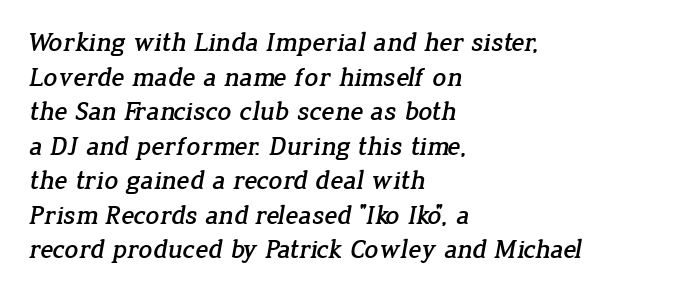
Q: Is the text underlined? A: No.
Q: How is the paragraph aligned? A: Left-aligned.
Q: Is the spacing between letters normal or unusually wide? A: Normal.
Q: Is the spacing between lines tight, normal or loose? A: Normal.
